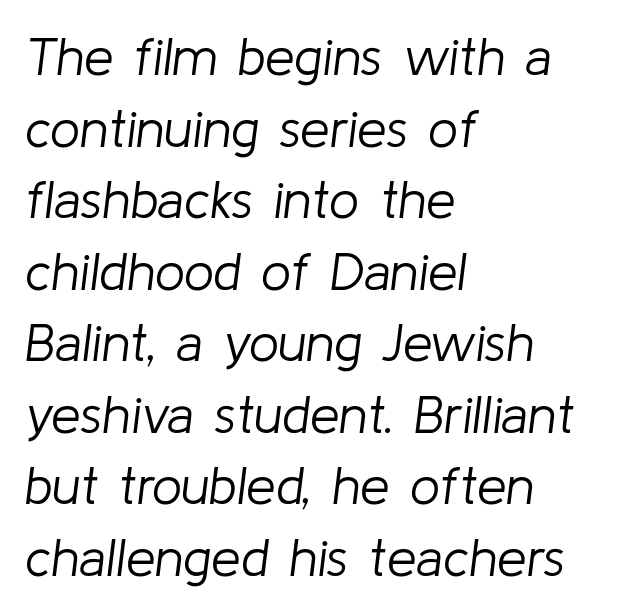
The image shows 53 px light type, italic (leaning right); set left-aligned, normal line spacing (1.35x), normal letter spacing, not underlined; low stroke contrast and a medium x-height.
